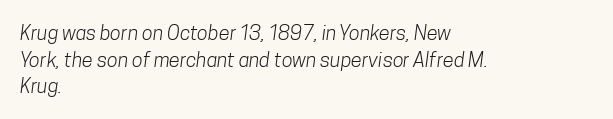
Decoration check: the copy has no underline. Between one letter and the next there's only the usual sliver of space. This sample is left-justified, so line endings fall wherever the words run out. The typeface has the unassuming heft of standard copy or less. Quick note: interline space is typical.
